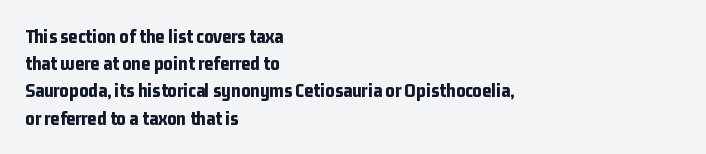
{"italic": "no", "bold": "yes", "underline": "no", "align": "left", "line_spacing": "normal", "line_spacing_ratio": 1.36, "letter_spacing": "normal", "letter_spacing_em": 0.0, "glyph_px": 20}
